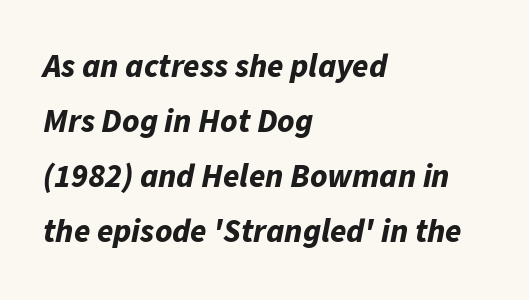
{"italic": "yes", "lean": "right", "slant_degrees": 11, "bold": "yes", "weight": "bold", "width": "normal", "stroke_contrast": "low", "x_height": "medium", "monospaced": "no", "underline": "no", "align": "left", "line_spacing": "normal", "line_spacing_ratio": 1.67, "letter_spacing": "normal", "letter_spacing_em": 0.0, "glyph_px": 33}
